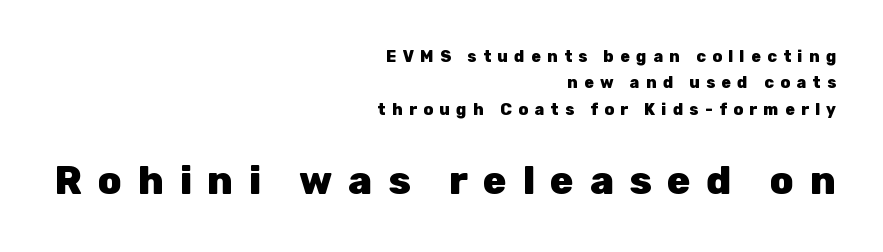
{"serif": "no", "italic": "no", "bold": "yes", "weight": "heavy", "width": "normal", "stroke_contrast": "low", "x_height": "medium", "monospaced": "no", "underline": "no", "align": "right", "line_spacing": "normal", "line_spacing_ratio": 1.65, "letter_spacing": "wide", "letter_spacing_em": 0.4, "larger_block": "second", "size_ratio": 2.44, "glyph_px": 39}
